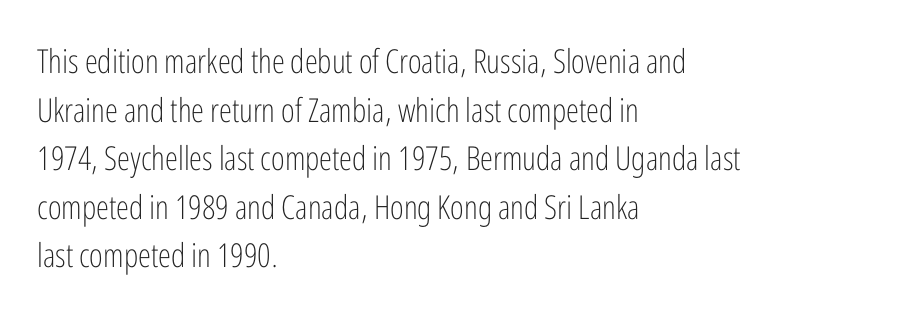
Q: Is the text bold? A: No.
Q: Is the text italic (slanted)? A: No, it is upright.
Q: Is the typeface a serif or a sans-serif typeface? A: Sans-serif.
Q: Is the text underlined? A: No.
Q: How is the paragraph aligned? A: Left-aligned.
Q: Is the spacing between letters normal or unusually wide? A: Normal.
Q: Is the spacing between lines tight, normal or loose? A: Normal.
Q: Width (condensed, normal, or wide)? A: Condensed.
Q: Stroke contrast? A: Low.
Q: x-height? A: Medium.
Q: Monospaced? A: No.
